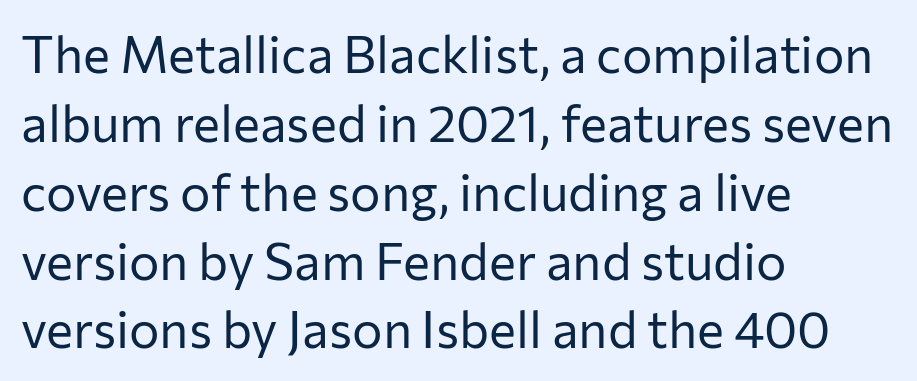
It's the straight-up-and-down kind of type. Letters rest on an invisible, unmarked baseline. Here the designer chose a conventional face with non-uniform glyph widths. This rendering employs a face without finishing strokes, i.e., a sans-serif.
